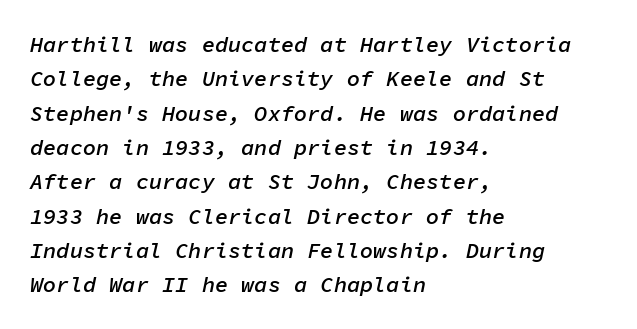
The image shows 22 px text type, italic (leaning right); set left-aligned, normal line spacing (1.56x), normal letter spacing, not underlined.
